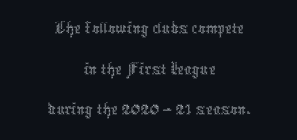
Posture: straight, roman, zero tilt. Note the varied advance widths — an 'i' is clearly narrower than an 'm'. Beneath every word, the page is bare. The compositor balanced each line on the midline. One glance says dense: line gaps are narrower than usual. You could call the tracking neutral — neither tight nor loose.
